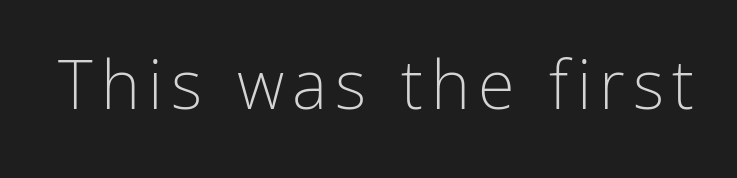
{"serif": "no", "italic": "no", "bold": "no", "weight": "light", "width": "condensed", "stroke_contrast": "low", "x_height": "medium", "monospaced": "no", "underline": "no", "glyph_px": 67}
